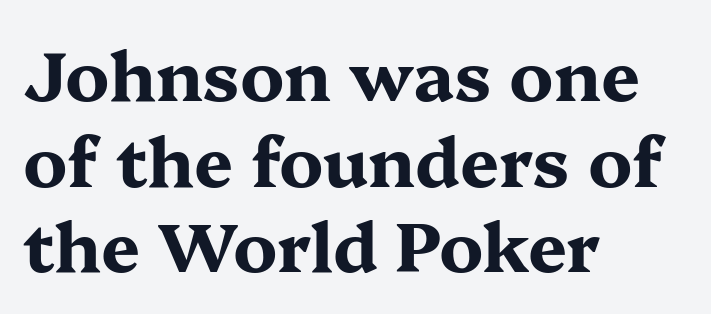
The image shows 69 px bold, wide serif type, upright; set left-aligned, line spacing 1.24x, normal letter spacing, not underlined; medium stroke contrast and a medium x-height.
